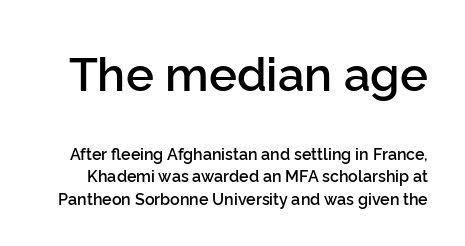
The image shows 47 px semibold sans-serif type, upright; set normal line spacing (1.41x), normal letter spacing, not underlined; the first (top) block is 2.94x larger; low stroke contrast and a medium x-height.
